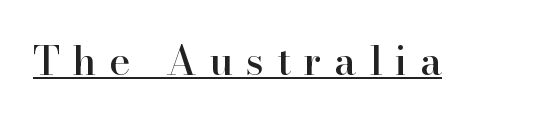
Q: Is the text italic (slanted)? A: No, it is upright.
Q: Is the typeface a serif or a sans-serif typeface? A: Serif.
Q: Is the text underlined? A: Yes.
Q: Is the spacing between letters normal or unusually wide? A: Unusually wide.
Q: Width (condensed, normal, or wide)? A: Normal.
Q: Stroke contrast? A: High.
Q: x-height? A: Small.
Q: Monospaced? A: No.
